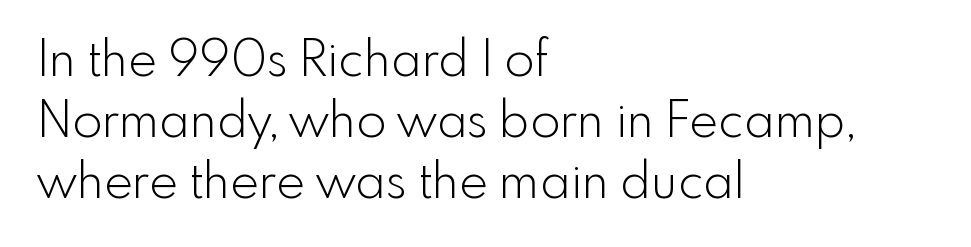
The image shows 49 px light sans-serif type, upright; set left-aligned, line spacing 1.24x, normal letter spacing, not underlined; a small x-height.
